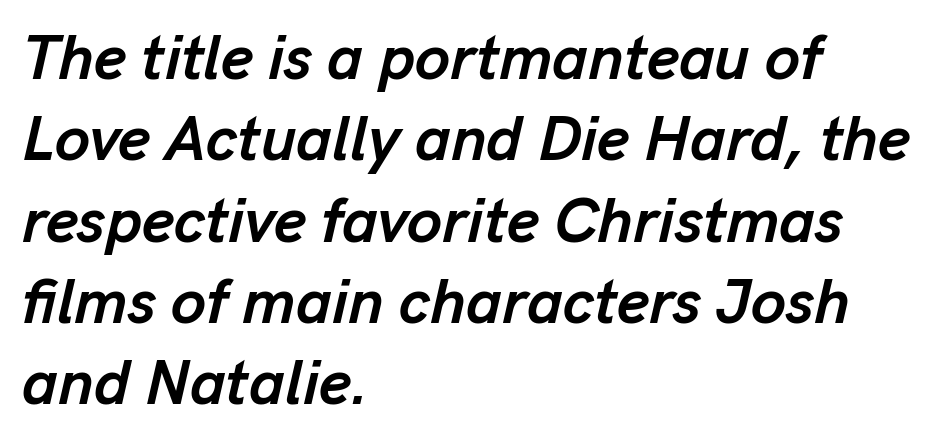
The image shows 63 px semibold type, italic (leaning right); set left-aligned, normal line spacing (1.29x), normal letter spacing, not underlined; low stroke contrast and a medium x-height.
